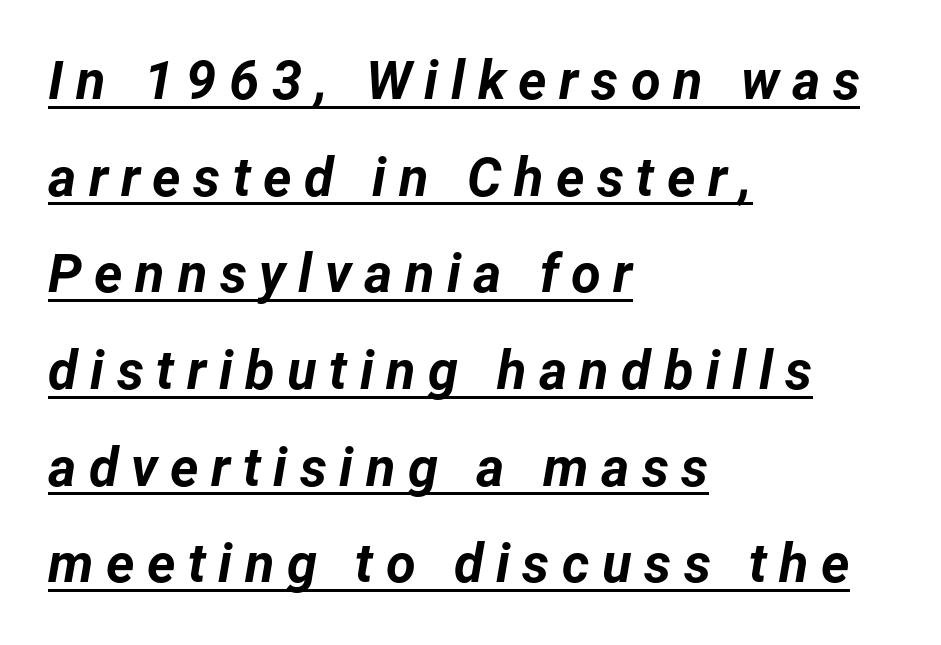
The image shows 54 px bold type, italic (leaning right); set left-aligned, line spacing 1.79x, unusually wide letter spacing (+0.23 em), underlined; low stroke contrast and a medium x-height.
